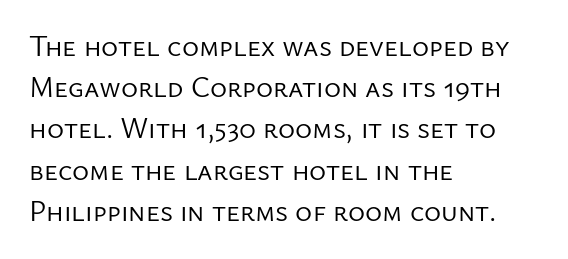
Q: Is the text bold? A: No.
Q: Is the text italic (slanted)? A: No, it is upright.
Q: Is the typeface a serif or a sans-serif typeface? A: Sans-serif.
Q: Is the text underlined? A: No.
Q: How is the paragraph aligned? A: Left-aligned.
Q: Is the spacing between letters normal or unusually wide? A: Normal.
Q: Is the spacing between lines tight, normal or loose? A: Normal.
Q: Width (condensed, normal, or wide)? A: Normal.
Q: Stroke contrast? A: Low.
Q: x-height? A: Medium.
Q: Monospaced? A: No.
